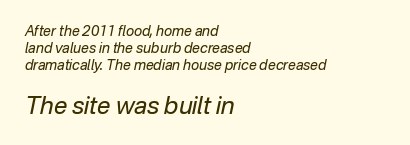
{"italic": "yes", "lean": "right", "slant_degrees": 12, "bold": "no", "underline": "no", "align": "left", "line_spacing_ratio": 1.2, "letter_spacing": "normal", "letter_spacing_em": 0.0, "larger_block": "second", "size_ratio": 1.71, "glyph_px": 24}
